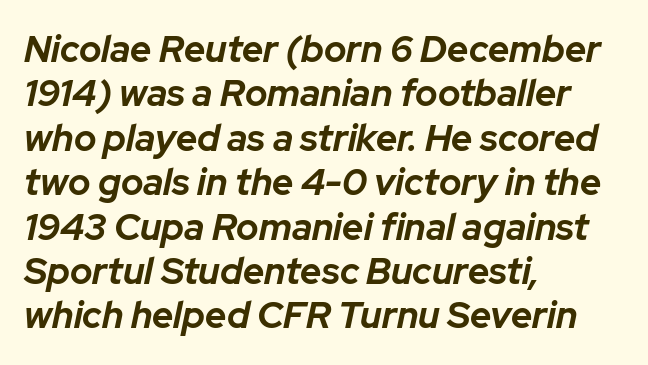
This is oblique type, the kind used for emphasis or titles. Students, note that the glyphs here touch the page at normal intervals. The letters advance in unequal steps, a hallmark of proportional type. The strip under each line holds only bare page. Heft: maximum for text — a bold.
